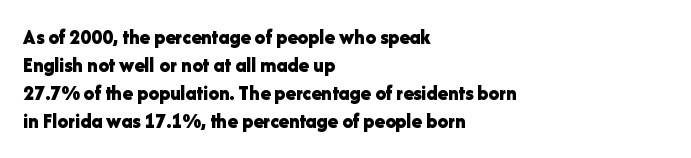
The image shows 21 px bold type, upright; set left-aligned, normal line spacing (1.33x), normal letter spacing, not underlined.
